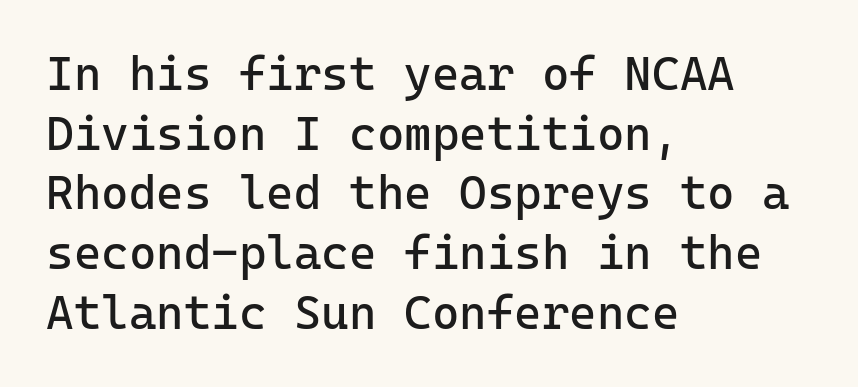
This is the regular roman posture of the typeface. Is the block centered? No — it sits flush against the left margin. Vertical stems look standard width or narrower in stroke. Lines of text with bare space underneath.
